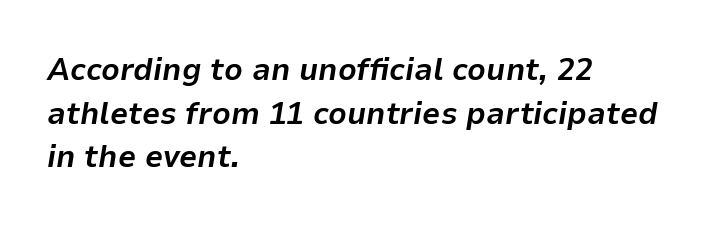
{"italic": "yes", "lean": "right", "slant_degrees": 9, "bold": "yes", "weight": "bold", "width": "normal", "stroke_contrast": "low", "x_height": "medium", "monospaced": "no", "underline": "no", "align": "left", "line_spacing": "normal", "line_spacing_ratio": 1.36, "letter_spacing": "normal", "letter_spacing_em": 0.0, "glyph_px": 32}
